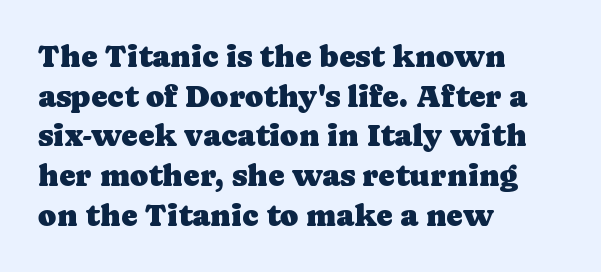
The image shows 31 px serif type, upright; set left-aligned, normal line spacing (1.28x), normal letter spacing, not underlined; low stroke contrast and a medium x-height.
